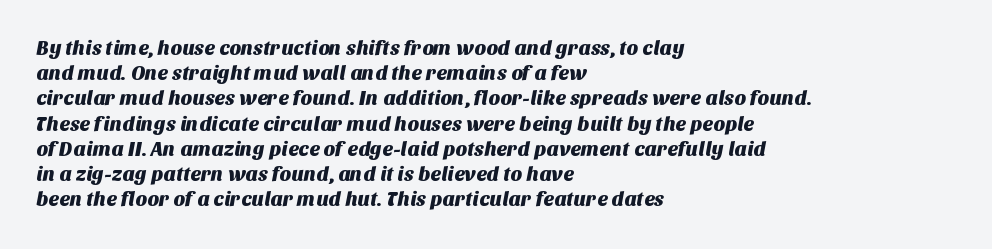
Q: Is the text underlined? A: No.
Q: How is the paragraph aligned? A: Left-aligned.
Q: Is the spacing between letters normal or unusually wide? A: Normal.
Q: Is the spacing between lines tight, normal or loose? A: Normal.
